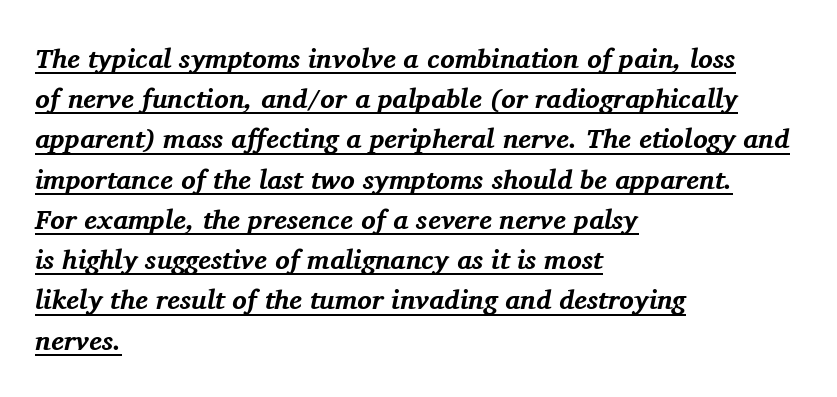
This is heavy type, rendered in bold. The rows are spaced the way most documents space them. Characters are canted at an angle relative to the baseline's perpendicular. Like a heading marked for emphasis, these lines bear an underscore.
